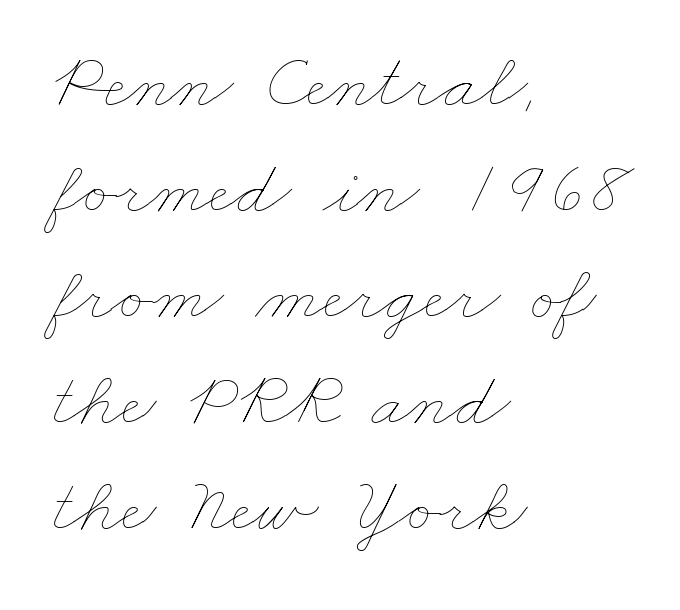
The passage shown has conventional tracking throughout. The lines are quadded left. The vertical gap from one line to the next is medium. No heavy texture on the line: the type isn't bold. Only glyphs here, with clear space below each row.
